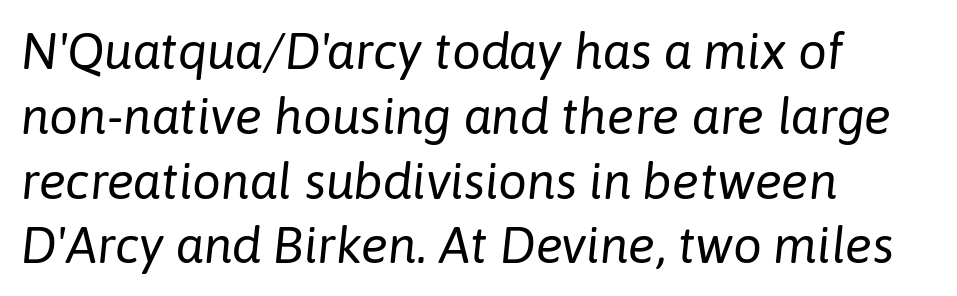
Designer's note — italics engaged. Short and long lines alike share a common starting point at left. Proportional: the letters do not fall into vertical columns. Descenders hang freely into open space.
